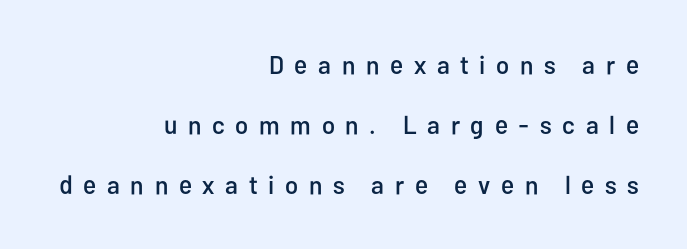
{"italic": "no", "underline": "no", "align": "right", "line_spacing": "loose", "line_spacing_ratio": 2.31, "letter_spacing": "wide", "letter_spacing_em": 0.41, "glyph_px": 26}
